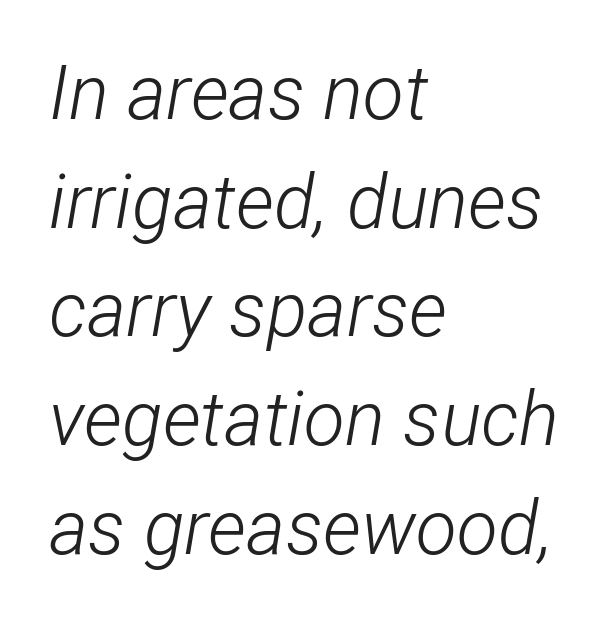
Decoration check: the copy has no underline. Stroke thickness stays within the range of a standard reading face or lighter. Whoever set this chose a conventional vertical rhythm. Every character sits at an angle, as italics do.
